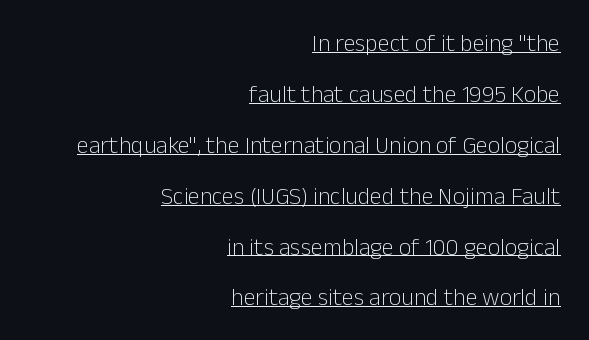
Honestly, the letter spacing is just normal — you wouldn't notice it. Italic? Not at all — the glyphs are vertical. These lines stand farther apart than default settings would place them. A continuous stroke trails under the words, as in a hyperlink. Right-aligned paragraph, ragged on the left. Think standard paragraph weight, or any step lighter than that.
